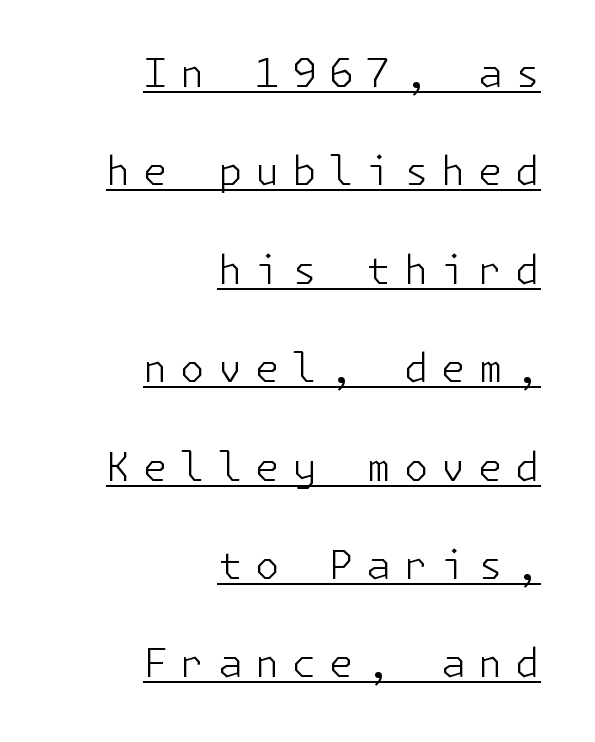
Q: Is the text bold? A: No.
Q: Is the text italic (slanted)? A: No, it is upright.
Q: Is the typeface a serif or a sans-serif typeface? A: Sans-serif.
Q: Is the text underlined? A: Yes.
Q: How is the paragraph aligned? A: Right-aligned.
Q: Is the spacing between letters normal or unusually wide? A: Unusually wide.
Q: Is the spacing between lines tight, normal or loose? A: Loose.
Q: Width (condensed, normal, or wide)? A: Normal.
Q: Stroke contrast? A: Low.
Q: x-height? A: Medium.
